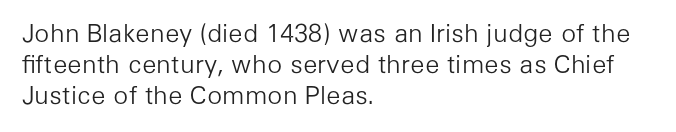
{"italic": "no", "bold": "no", "underline": "no", "align": "left", "line_spacing": "normal", "line_spacing_ratio": 1.25, "letter_spacing": "normal", "letter_spacing_em": 0.0, "glyph_px": 25}
